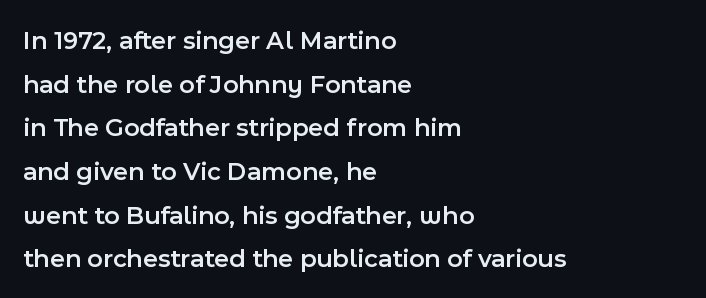
Q: Is the text bold? A: Semi-bold.
Q: Is the text italic (slanted)? A: No, it is upright.
Q: Is the text underlined? A: No.
Q: How is the paragraph aligned? A: Left-aligned.
Q: Is the spacing between letters normal or unusually wide? A: Normal.
Q: Is the spacing between lines tight, normal or loose? A: Normal.
